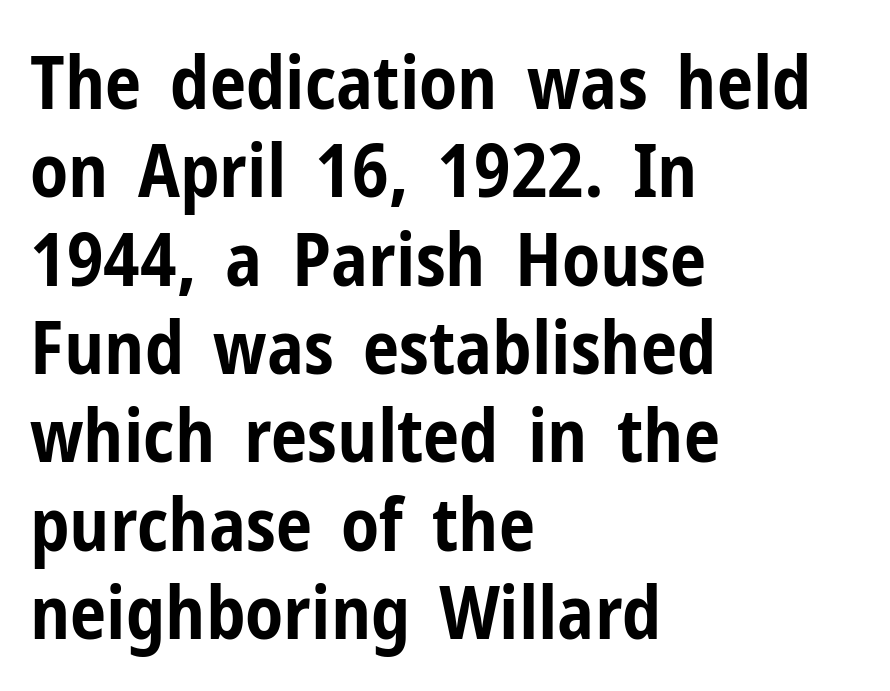
The image shows 73 px bold, condensed sans-serif type, upright; set left-aligned, line spacing 1.21x, normal letter spacing, not underlined; low stroke contrast and a medium x-height.
